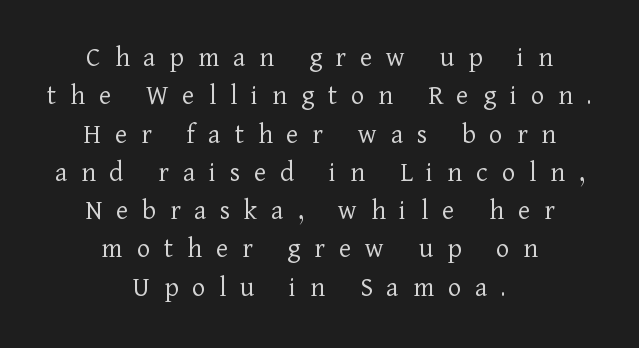
The space between consecutive lines is moderate. Letters have the restrained weight of plain body copy at most. Spacing verdict: proportional, widths tailored to each character. What stands out about the letter spacing? Its width — letters are far apart. This rendering employs a face with finishing strokes, i.e., a serif. Teacher's note: observe the equal gaps on both sides — that is centered alignment.
